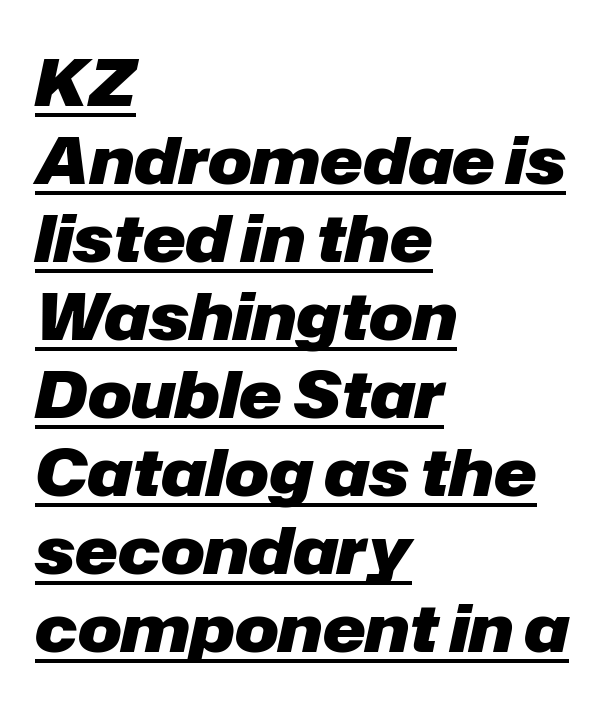
The type is set solid horizontally, with unmodified tracking. Looks like regular typesetting: each glyph gets only the width it needs. Decoration check: the copy is underlined. Every row of glyphs begins at an identical x-position on the left. Emphasis by weight is at full strength: bold. Is the type slanted? Yes — the strokes lean at a clear angle.
